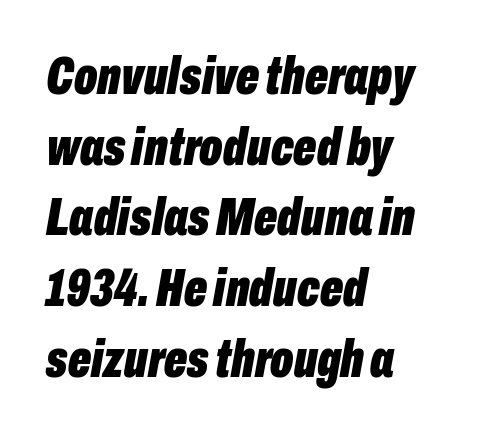
The image shows 54 px bold, condensed type, italic (leaning right); set left-aligned, normal line spacing (1.31x), normal letter spacing, not underlined; low stroke contrast and a medium x-height.
